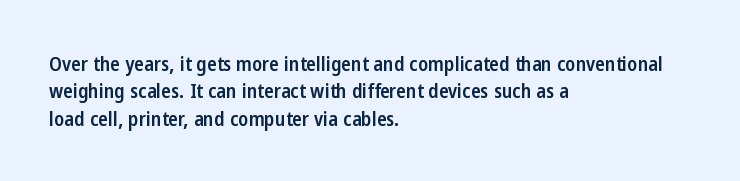
Q: Is the text bold? A: Semi-bold.
Q: Is the text italic (slanted)? A: No, it is upright.
Q: Is the text underlined? A: No.
Q: How is the paragraph aligned? A: Left-aligned.
Q: Is the spacing between letters normal or unusually wide? A: Normal.
Q: Is the spacing between lines tight, normal or loose? A: Normal.
